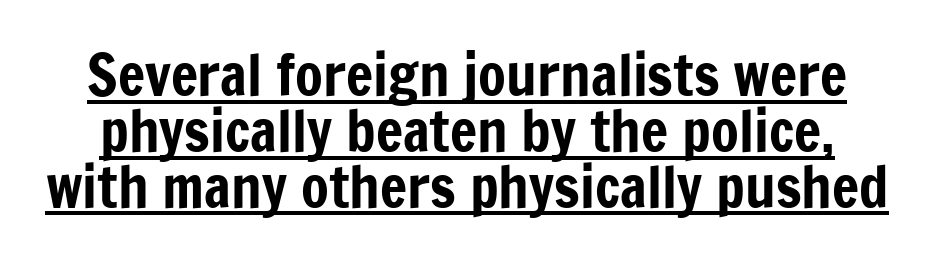
Q: Is the text italic (slanted)? A: No, it is upright.
Q: Is the typeface a serif or a sans-serif typeface? A: Sans-serif.
Q: Is the text underlined? A: Yes.
Q: Is the spacing between letters normal or unusually wide? A: Normal.
Q: Is the spacing between lines tight, normal or loose? A: Tight.
Q: Width (condensed, normal, or wide)? A: Condensed.
Q: Stroke contrast? A: Low.
Q: x-height? A: Medium.
Q: Monospaced? A: No.
